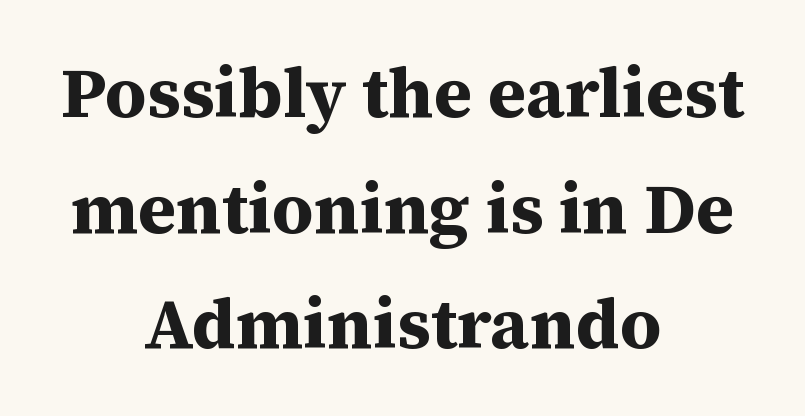
{"serif": "yes", "italic": "no", "bold": "yes", "weight": "bold", "width": "normal", "stroke_contrast": "medium", "x_height": "medium", "monospaced": "no", "underline": "no", "align": "center", "line_spacing": "normal", "line_spacing_ratio": 1.63, "letter_spacing": "normal", "letter_spacing_em": 0.0, "glyph_px": 71}
